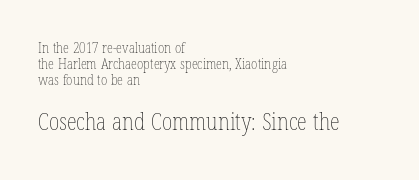
Unlike italic type, these characters show no tilt at all. No extra tracking has been applied to these lines. Left-aligned paragraph, ragged on the right. Quick note: interline space is minimal. Character size in the trailing block exceeds that of the leading block.
